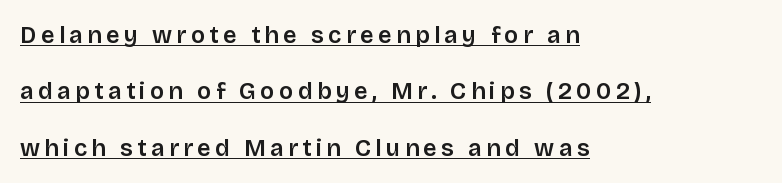
The image shows 24 px text type, upright; set left-aligned, loose line spacing (2.35x), underlined.
